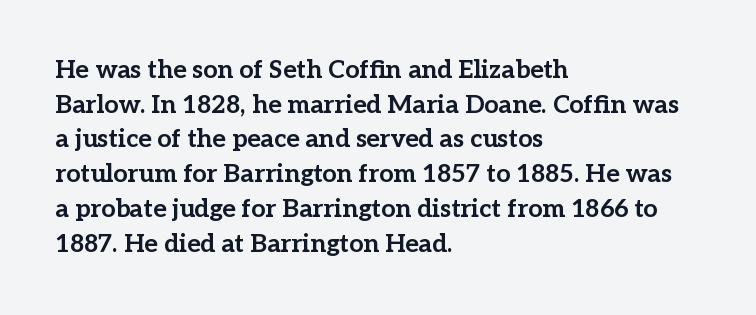
The image shows 25 px bold type, upright; set left-aligned, normal line spacing (1.39x), normal letter spacing, not underlined.
